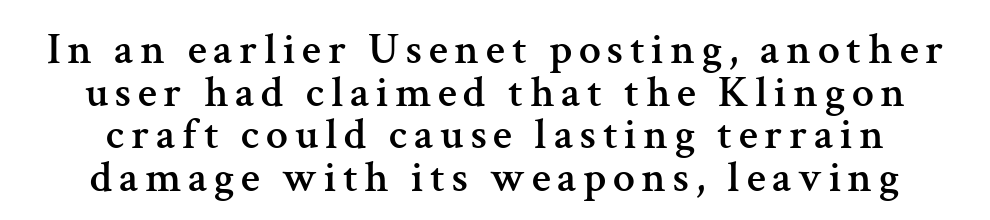
The image shows 44 px serif type, upright; set centered, tight line spacing (0.97x), not underlined; medium stroke contrast and a medium x-height.
